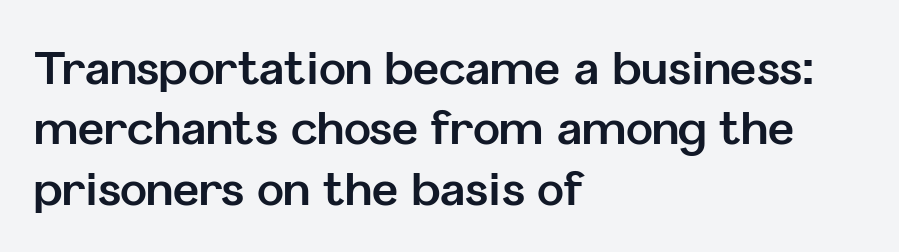
Q: Is the text bold? A: Yes.
Q: Is the text italic (slanted)? A: No, it is upright.
Q: Is the typeface a serif or a sans-serif typeface? A: Sans-serif.
Q: Is the text underlined? A: No.
Q: How is the paragraph aligned? A: Left-aligned.
Q: Is the spacing between letters normal or unusually wide? A: Normal.
Q: Is the spacing between lines tight, normal or loose? A: Normal.
Q: Width (condensed, normal, or wide)? A: Normal.
Q: Stroke contrast? A: Low.
Q: x-height? A: Medium.
Q: Monospaced? A: No.
